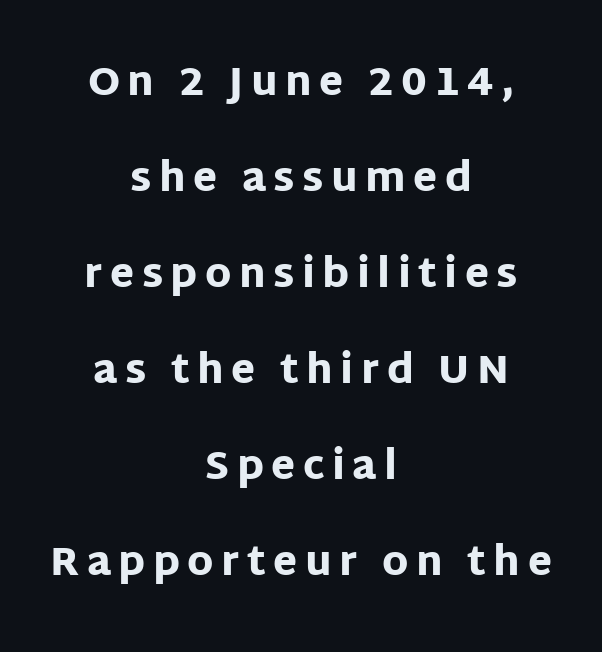
Do the characters align in a grid? No, the font is proportional. The rendering shows plain stroke endings on the letterforms — a sans-serif design. In CSS terms this would be text-align: center. Unmarked baselines from the first word to the last.
